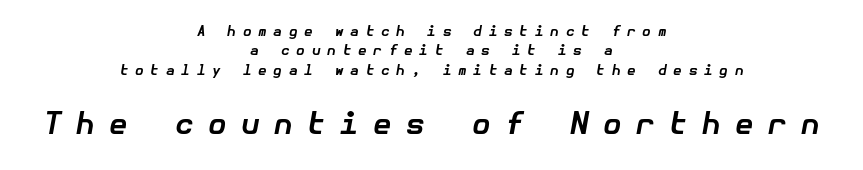
Q: Is the text bold? A: Yes.
Q: Is the text italic (slanted)? A: Yes, it leans right by about 10 degrees.
Q: Is the text underlined? A: No.
Q: How is the paragraph aligned? A: Centered.
Q: Is the spacing between letters normal or unusually wide? A: Unusually wide.
Q: Is the spacing between lines tight, normal or loose? A: Normal.
Q: Which block of text is set in a larger size, the first (top) or the second (bottom)? A: The second (bottom) one.
Q: Width (condensed, normal, or wide)? A: Normal.
Q: Stroke contrast? A: Low.
Q: x-height? A: Medium.
